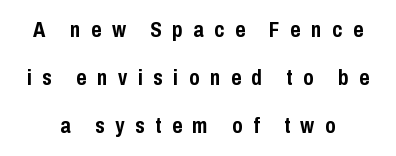
The image shows 22 px bold type, upright; set centered, loose line spacing (2.19x), unusually wide letter spacing (+0.48 em), not underlined.
